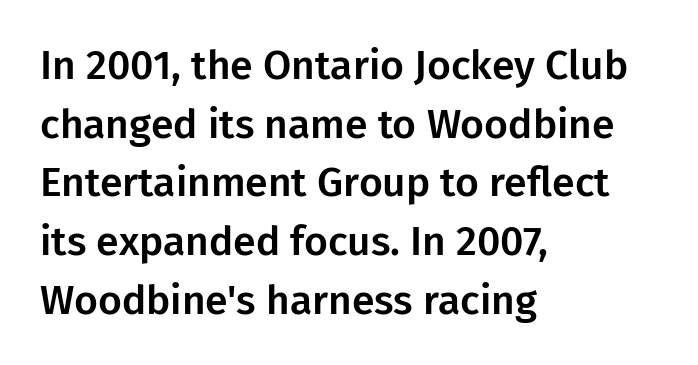
The image shows 41 px sans-serif type, upright; set left-aligned, normal line spacing (1.43x), normal letter spacing, not underlined; low stroke contrast and a medium x-height.
